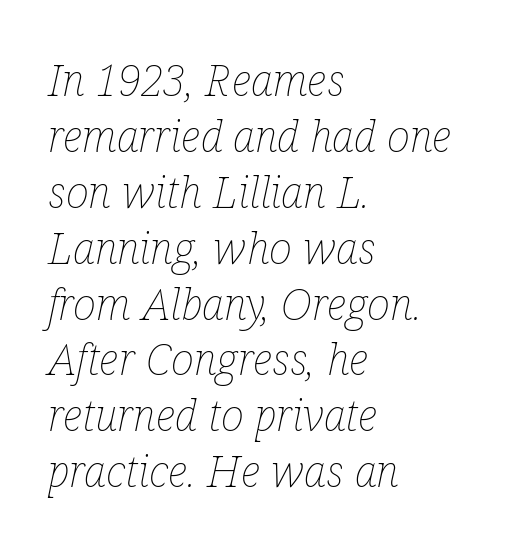
Q: Is the text bold? A: No.
Q: Is the text italic (slanted)? A: Yes, it leans right by about 12 degrees.
Q: Is the text underlined? A: No.
Q: How is the paragraph aligned? A: Left-aligned.
Q: Is the spacing between letters normal or unusually wide? A: Normal.
Q: Is the spacing between lines tight, normal or loose? A: Normal.
Q: Width (condensed, normal, or wide)? A: Condensed.
Q: Stroke contrast? A: Low.
Q: x-height? A: Medium.
Q: Monospaced? A: No.
